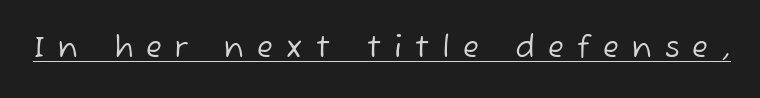
{"serif": "no", "bold": "no", "weight": "regular", "width": "normal", "stroke_contrast": "low", "x_height": "medium", "monospaced": "no", "underline": "yes", "letter_spacing": "wide", "letter_spacing_em": 0.45, "glyph_px": 29}
